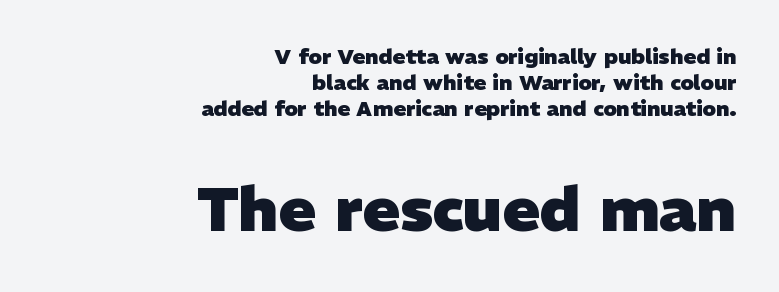
Q: Is the text bold? A: Yes.
Q: Is the typeface a serif or a sans-serif typeface? A: Sans-serif.
Q: Is the text underlined? A: No.
Q: How is the paragraph aligned? A: Right-aligned.
Q: Is the spacing between letters normal or unusually wide? A: Normal.
Q: Which block of text is set in a larger size, the first (top) or the second (bottom)? A: The second (bottom) one.
Q: Width (condensed, normal, or wide)? A: Normal.
Q: Stroke contrast? A: Low.
Q: x-height? A: Medium.
Q: Monospaced? A: No.
